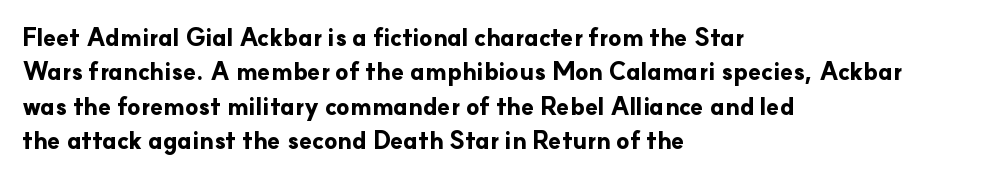
The image shows 24 px bold type, upright; set left-aligned, normal line spacing (1.43x), normal letter spacing, not underlined.
